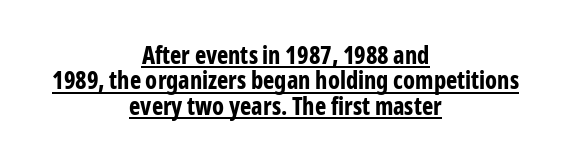
{"italic": "no", "bold": "yes", "underline": "yes", "align": "center", "line_spacing": "tight", "line_spacing_ratio": 1.06, "letter_spacing": "normal", "letter_spacing_em": 0.0, "glyph_px": 24}
